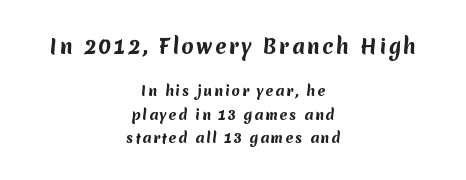
Q: Is the text bold? A: Yes.
Q: Is the text underlined? A: No.
Q: How is the paragraph aligned? A: Centered.
Q: Is the spacing between lines tight, normal or loose? A: Normal.
Q: Which block of text is set in a larger size, the first (top) or the second (bottom)? A: The first (top) one.
